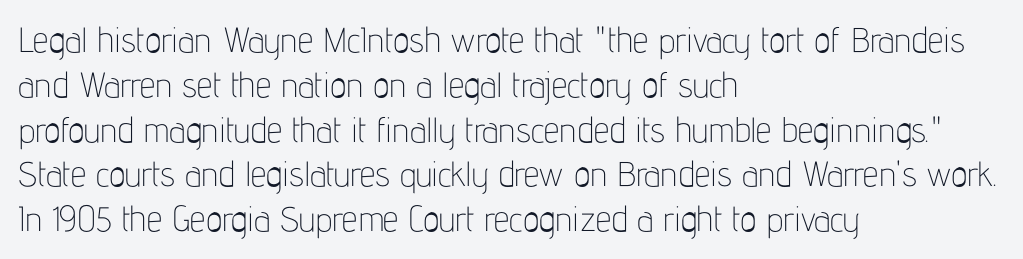
Q: Is the text bold? A: No.
Q: Is the text italic (slanted)? A: No, it is upright.
Q: Is the typeface a serif or a sans-serif typeface? A: Sans-serif.
Q: Is the text underlined? A: No.
Q: How is the paragraph aligned? A: Left-aligned.
Q: Is the spacing between letters normal or unusually wide? A: Normal.
Q: Is the spacing between lines tight, normal or loose? A: Normal.
Q: Width (condensed, normal, or wide)? A: Condensed.
Q: Stroke contrast? A: Low.
Q: x-height? A: Medium.
Q: Monospaced? A: No.
